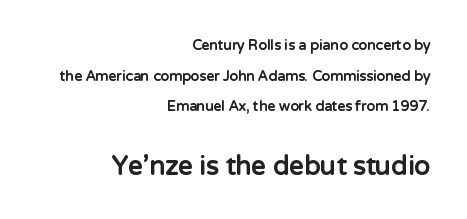
The image shows 26 px bold type, upright; set right-aligned, loose line spacing (2.19x), normal letter spacing, not underlined; the second (bottom) block is 1.86x larger.
